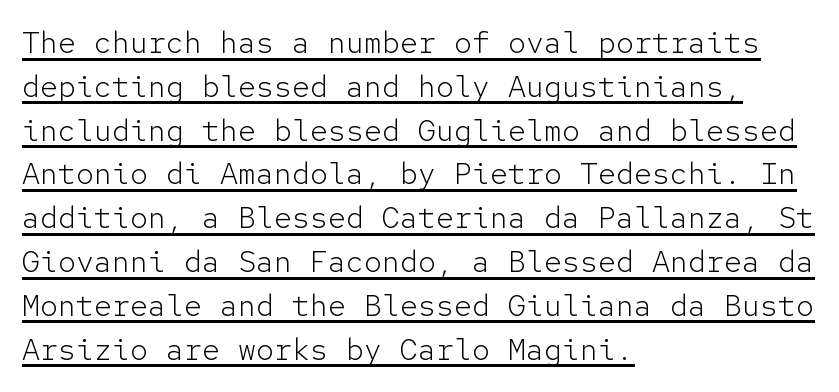
Q: Is the text bold? A: No.
Q: Is the text italic (slanted)? A: No, it is upright.
Q: Is the typeface a serif or a sans-serif typeface? A: Sans-serif.
Q: Is the text underlined? A: Yes.
Q: How is the paragraph aligned? A: Left-aligned.
Q: Is the spacing between letters normal or unusually wide? A: Normal.
Q: Is the spacing between lines tight, normal or loose? A: Normal.
Q: Width (condensed, normal, or wide)? A: Normal.
Q: Stroke contrast? A: Low.
Q: x-height? A: Medium.
Q: Monospaced? A: Yes.
